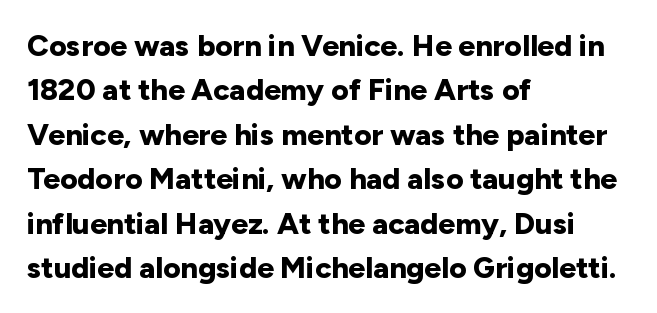
{"serif": "no", "italic": "no", "bold": "yes", "weight": "bold", "width": "normal", "stroke_contrast": "low", "x_height": "medium", "monospaced": "no", "underline": "no", "align": "left", "line_spacing": "normal", "line_spacing_ratio": 1.48, "letter_spacing": "normal", "letter_spacing_em": 0.0, "glyph_px": 30}
